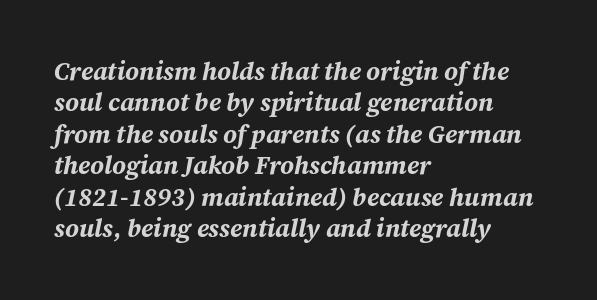
Q: Is the text bold? A: Yes.
Q: Is the text italic (slanted)? A: Yes, it leans right by about 12 degrees.
Q: Is the text underlined? A: No.
Q: How is the paragraph aligned? A: Left-aligned.
Q: Is the spacing between letters normal or unusually wide? A: Normal.
Q: Is the spacing between lines tight, normal or loose? A: Normal.
